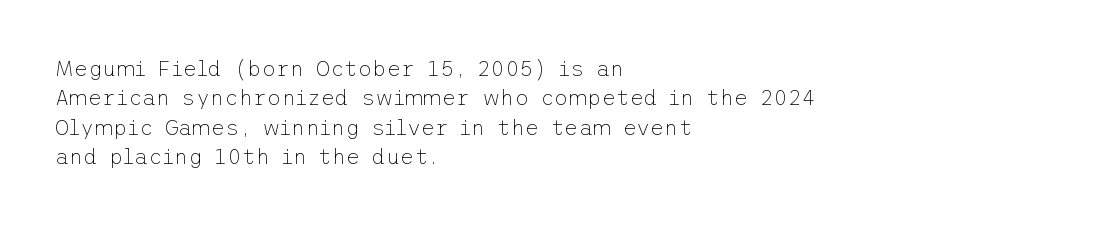
Q: Is the text bold? A: No.
Q: Is the text italic (slanted)? A: No, it is upright.
Q: Is the text underlined? A: No.
Q: How is the paragraph aligned? A: Left-aligned.
Q: Is the spacing between letters normal or unusually wide? A: Normal.
Q: Is the spacing between lines tight, normal or loose? A: Normal.
